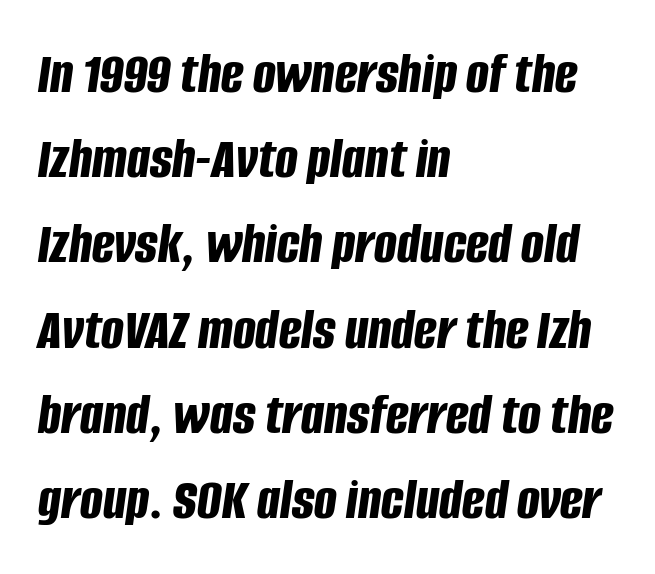
{"italic": "yes", "lean": "right", "slant_degrees": 8, "bold": "yes", "weight": "bold", "width": "condensed", "stroke_contrast": "low", "x_height": "large", "monospaced": "no", "underline": "no", "align": "left", "line_spacing": "normal", "line_spacing_ratio": 1.42, "letter_spacing": "normal", "letter_spacing_em": 0.0, "glyph_px": 60}
